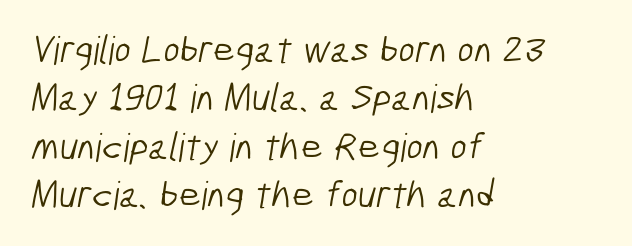
Q: Is the text bold? A: No.
Q: Is the typeface a serif or a sans-serif typeface? A: Sans-serif.
Q: Is the text underlined? A: No.
Q: How is the paragraph aligned? A: Left-aligned.
Q: Is the spacing between letters normal or unusually wide? A: Normal.
Q: Width (condensed, normal, or wide)? A: Condensed.
Q: Stroke contrast? A: Low.
Q: x-height? A: Medium.
Q: Monospaced? A: No.
